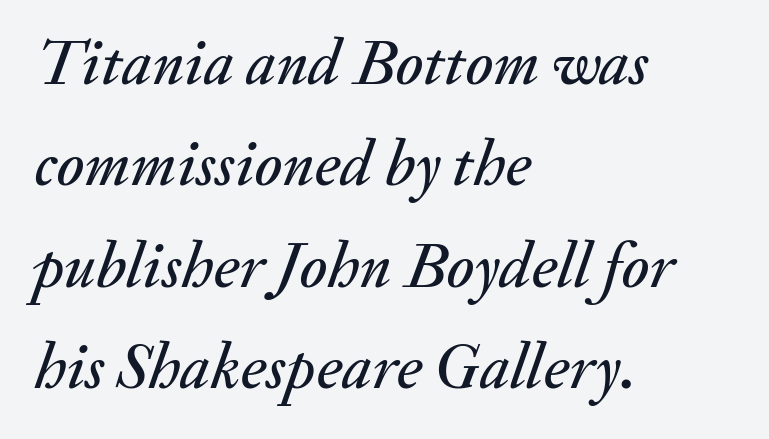
The image shows 65 px text type, italic (leaning right); set left-aligned, normal line spacing (1.56x), normal letter spacing, not underlined; medium stroke contrast and a small x-height.
